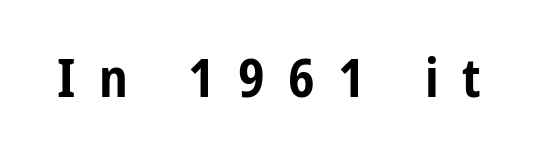
{"serif": "no", "italic": "no", "bold": "yes", "weight": "bold", "width": "condensed", "stroke_contrast": "low", "x_height": "medium", "monospaced": "no", "underline": "no", "letter_spacing": "wide", "letter_spacing_em": 0.44, "glyph_px": 53}
